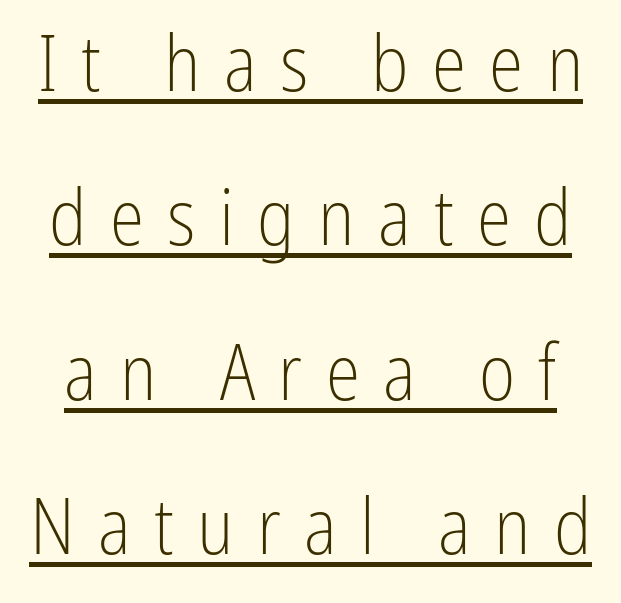
{"serif": "no", "italic": "no", "bold": "no", "weight": "light", "width": "condensed", "stroke_contrast": "low", "x_height": "medium", "monospaced": "no", "underline": "yes", "line_spacing": "loose", "line_spacing_ratio": 1.98, "letter_spacing": "wide", "letter_spacing_em": 0.3, "glyph_px": 78}
